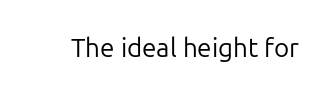
Q: Is the text bold? A: No.
Q: Is the text italic (slanted)? A: No, it is upright.
Q: Is the text underlined? A: No.
Q: Is the spacing between letters normal or unusually wide? A: Normal.
